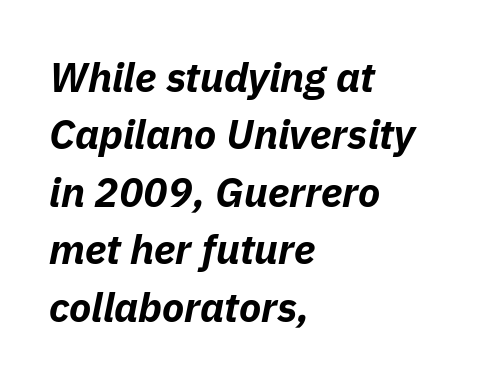
Q: Is the text bold? A: Yes.
Q: Is the text italic (slanted)? A: Yes, it leans right by about 11 degrees.
Q: Is the text underlined? A: No.
Q: How is the paragraph aligned? A: Left-aligned.
Q: Is the spacing between letters normal or unusually wide? A: Normal.
Q: Is the spacing between lines tight, normal or loose? A: Normal.
Q: Width (condensed, normal, or wide)? A: Normal.
Q: Stroke contrast? A: Low.
Q: x-height? A: Medium.
Q: Monospaced? A: No.
